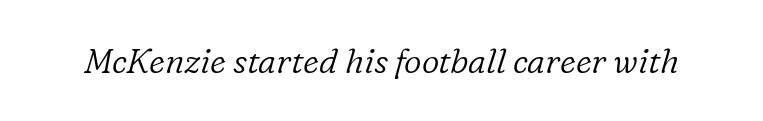
The image shows 34 px light serif type, italic (leaning right); set normal letter spacing, not underlined; low stroke contrast and a medium x-height.
